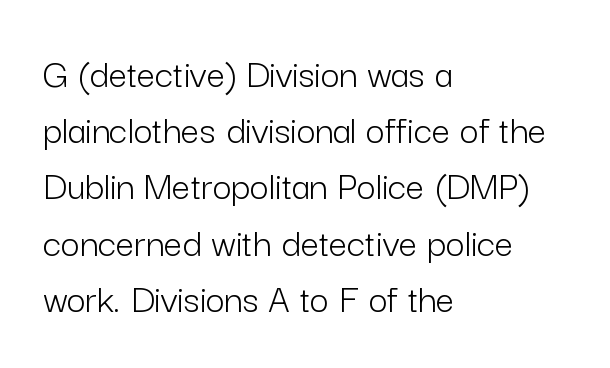
The image shows 41 px light sans-serif type, upright; set left-aligned, normal line spacing (1.37x), normal letter spacing, not underlined; low stroke contrast and a medium x-height.
